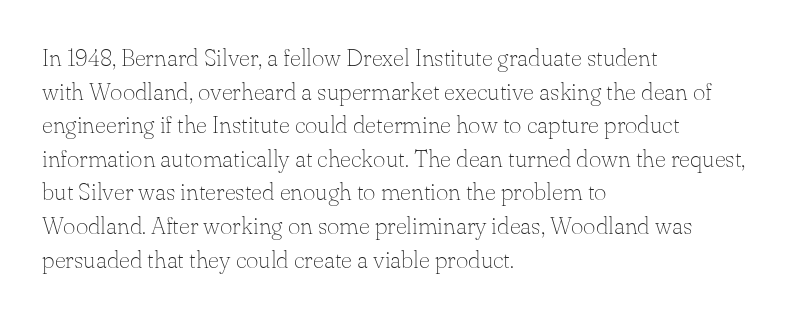
The image shows 24 px text type, upright; set left-aligned, normal line spacing (1.4x), normal letter spacing, not underlined.
